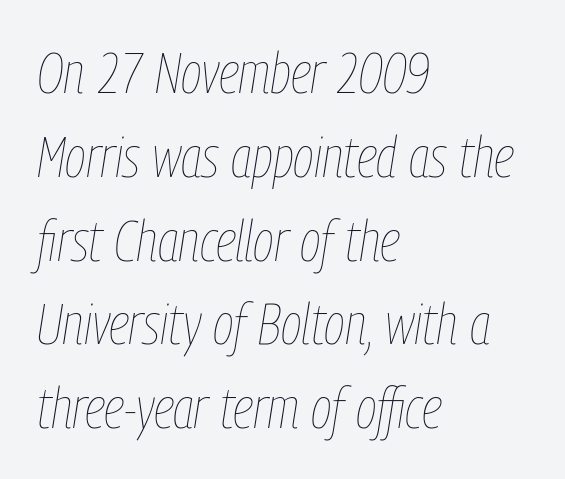
Q: Is the text bold? A: No.
Q: Is the text italic (slanted)? A: Yes, it leans right by about 9 degrees.
Q: Is the text underlined? A: No.
Q: How is the paragraph aligned? A: Left-aligned.
Q: Is the spacing between letters normal or unusually wide? A: Normal.
Q: Is the spacing between lines tight, normal or loose? A: Normal.
Q: Width (condensed, normal, or wide)? A: Condensed.
Q: Stroke contrast? A: Low.
Q: x-height? A: Medium.
Q: Monospaced? A: No.
